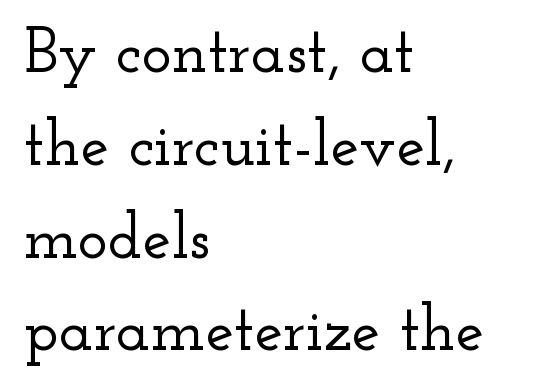
Q: Is the text italic (slanted)? A: No, it is upright.
Q: Is the typeface a serif or a sans-serif typeface? A: Serif.
Q: Is the text underlined? A: No.
Q: How is the paragraph aligned? A: Left-aligned.
Q: Is the spacing between letters normal or unusually wide? A: Normal.
Q: Is the spacing between lines tight, normal or loose? A: Normal.
Q: Width (condensed, normal, or wide)? A: Wide.
Q: Stroke contrast? A: Low.
Q: x-height? A: Small.
Q: Monospaced? A: No.
